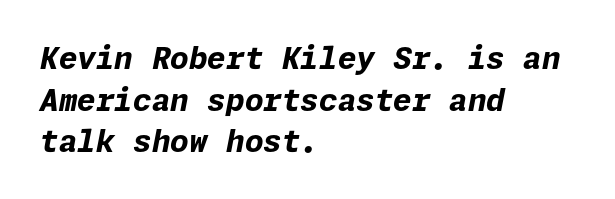
{"italic": "yes", "lean": "right", "slant_degrees": 11, "bold": "yes", "weight": "bold", "width": "normal", "stroke_contrast": "low", "x_height": "medium", "underline": "no", "align": "left", "line_spacing": "normal", "line_spacing_ratio": 1.39, "letter_spacing": "normal", "letter_spacing_em": 0.0, "glyph_px": 30}
